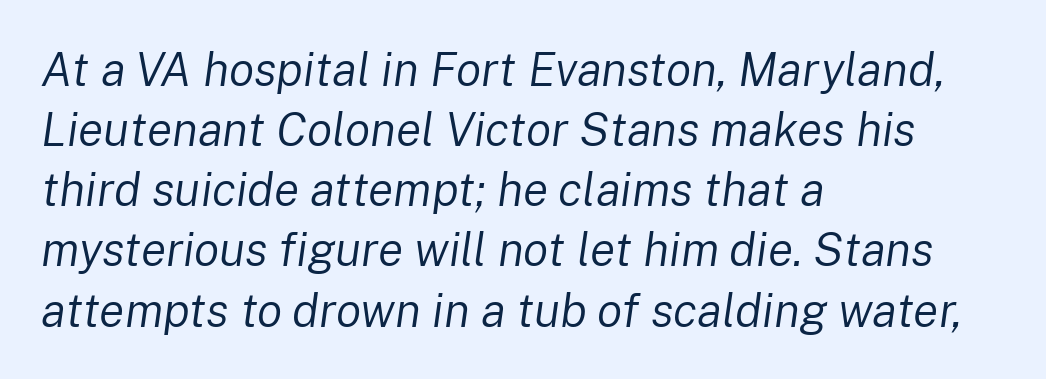
The image shows 47 px regular-weight type, italic (leaning right); set left-aligned, normal line spacing (1.28x), normal letter spacing, not underlined; low stroke contrast and a medium x-height.
